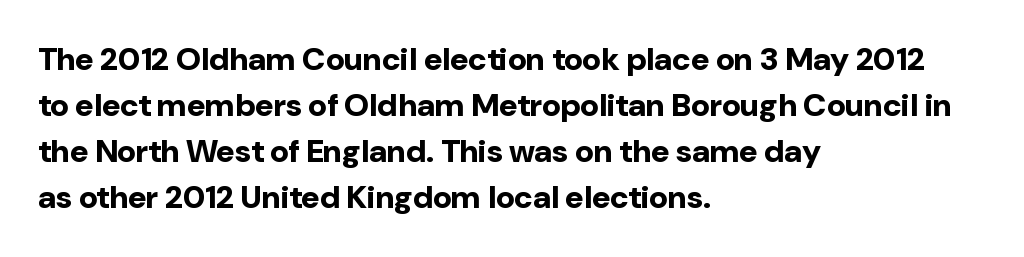
The image shows 32 px bold sans-serif type, upright; set left-aligned, normal line spacing (1.44x), normal letter spacing, not underlined; low stroke contrast and a medium x-height.
